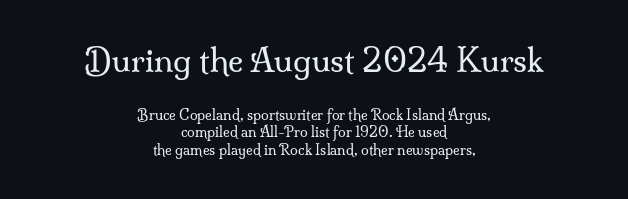
The designer went with a serif here, giving each stem small feet. Type size steps down from the first block to the second. The lines are quadded center. Honestly, there is no underline to notice here at all.
